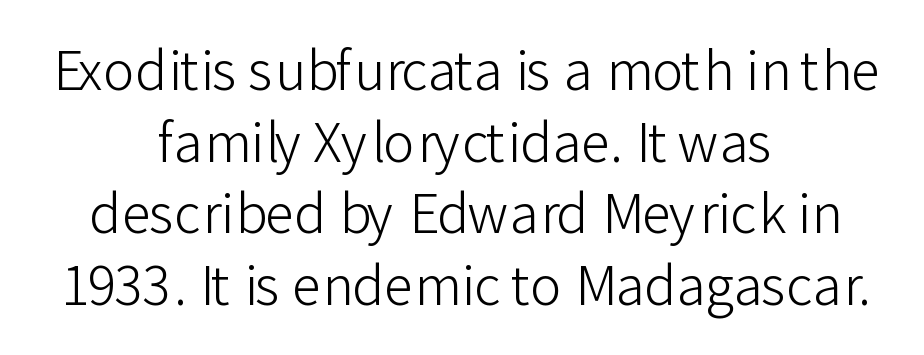
Q: Is the text bold? A: No.
Q: Is the text italic (slanted)? A: No, it is upright.
Q: Is the typeface a serif or a sans-serif typeface? A: Sans-serif.
Q: Is the text underlined? A: No.
Q: How is the paragraph aligned? A: Centered.
Q: Is the spacing between letters normal or unusually wide? A: Normal.
Q: Is the spacing between lines tight, normal or loose? A: Normal.
Q: Width (condensed, normal, or wide)? A: Normal.
Q: Stroke contrast? A: Low.
Q: x-height? A: Medium.
Q: Monospaced? A: No.
